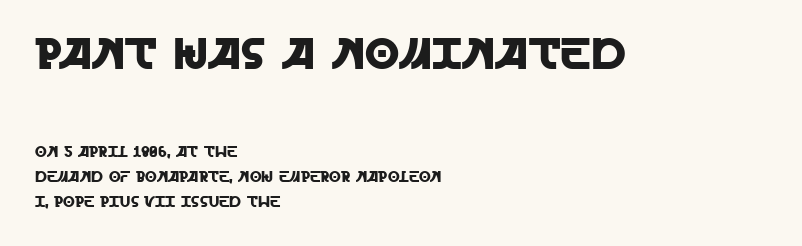
The image shows 44 px sans-serif type, upright; set left-aligned, normal line spacing (1.69x), normal letter spacing, not underlined; the first (top) block is 2.93x larger; a large x-height.
